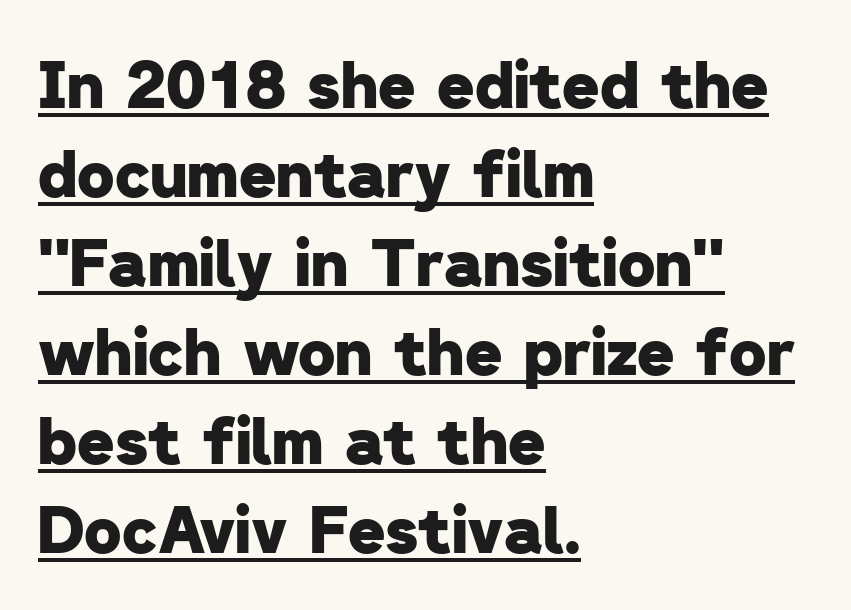
The image shows 64 px heavy sans-serif type; set left-aligned, normal line spacing (1.39x), normal letter spacing, underlined; low stroke contrast and a medium x-height.
